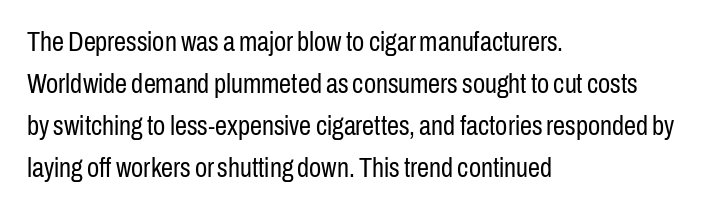
Q: Is the text bold? A: No.
Q: Is the text italic (slanted)? A: No, it is upright.
Q: Is the text underlined? A: No.
Q: How is the paragraph aligned? A: Left-aligned.
Q: Is the spacing between letters normal or unusually wide? A: Normal.
Q: Is the spacing between lines tight, normal or loose? A: Normal.
